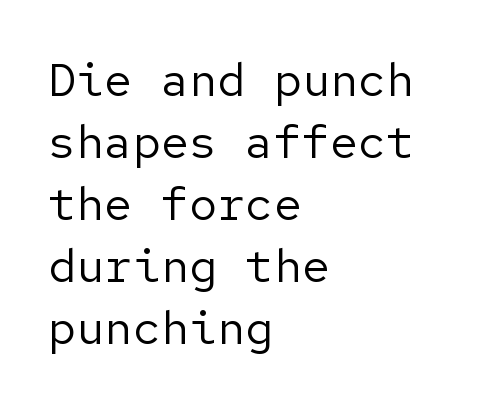
Q: Is the text bold? A: No.
Q: Is the text italic (slanted)? A: No, it is upright.
Q: Is the typeface a serif or a sans-serif typeface? A: Sans-serif.
Q: Is the text underlined? A: No.
Q: How is the paragraph aligned? A: Left-aligned.
Q: Is the spacing between letters normal or unusually wide? A: Normal.
Q: Is the spacing between lines tight, normal or loose? A: Normal.
Q: Width (condensed, normal, or wide)? A: Normal.
Q: Stroke contrast? A: Low.
Q: x-height? A: Medium.
